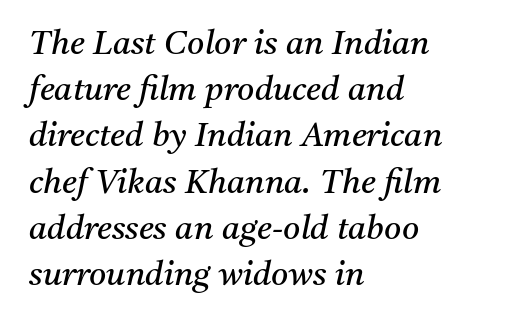
{"serif": "yes", "italic": "yes", "lean": "right", "slant_degrees": 11, "bold": "no", "weight": "regular", "width": "normal", "stroke_contrast": "medium", "x_height": "medium", "monospaced": "no", "underline": "no", "align": "left", "line_spacing": "normal", "line_spacing_ratio": 1.4, "letter_spacing": "normal", "letter_spacing_em": 0.0, "glyph_px": 33}
